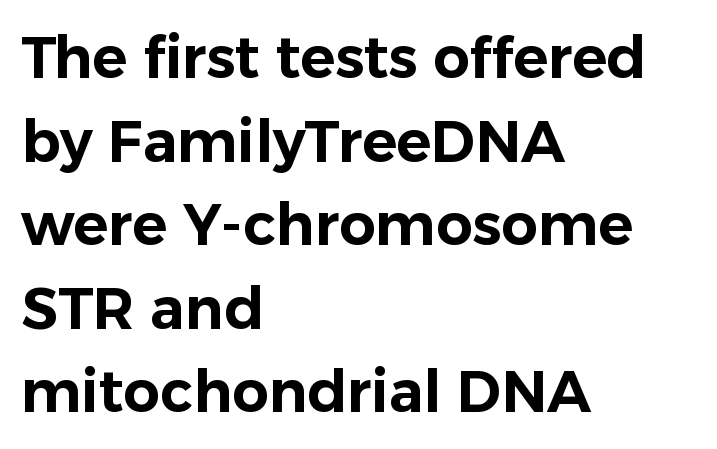
The passage is arranged the way most books set body copy — flush left. Is this a fixed-width face? No — the glyphs have proportional, varying widths. The vertical gap from one line to the next is medium. Check where the strokes stop: nothing finishes them off — pure sans.
